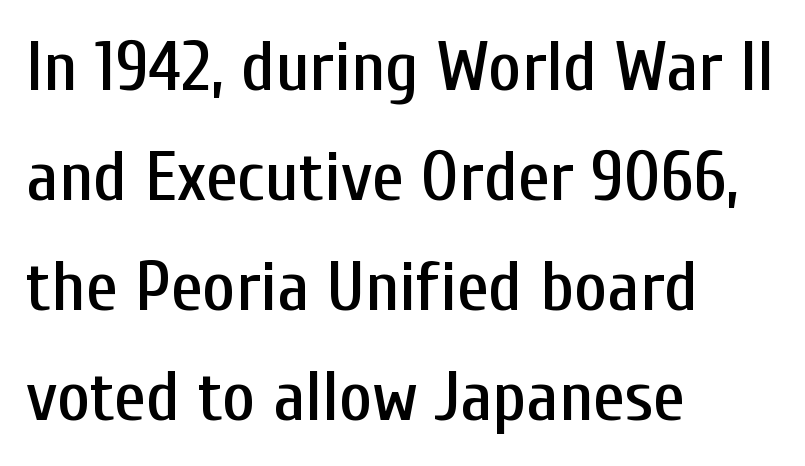
Type without underlining. The setting favours the left margin, as ordinary paragraphs usually do. What stands out about the letter spacing? Nothing — it is the standard amount. Each letter keeps its own natural width here, so spacing adapts to shape. Evenly set lines give the paragraph a standard silhouette. Designer's note — italics off, roman on.
